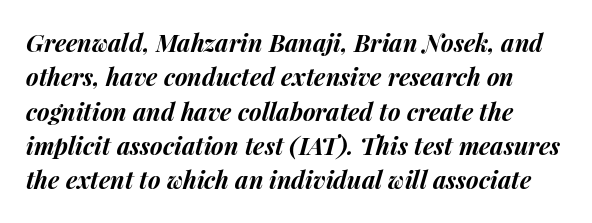
The image shows 24 px bold type, italic (leaning right); set normal line spacing (1.43x), normal letter spacing, not underlined.
